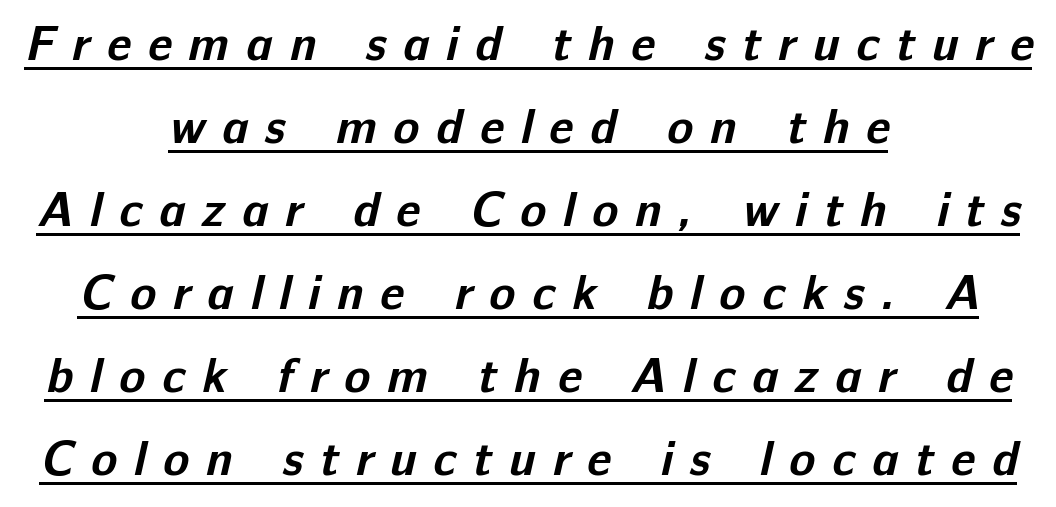
{"serif": "no", "bold": "yes", "weight": "bold", "width": "normal", "stroke_contrast": "low", "x_height": "medium", "monospaced": "no", "underline": "yes", "align": "center", "line_spacing_ratio": 1.73, "letter_spacing": "wide", "letter_spacing_em": 0.35, "glyph_px": 48}
